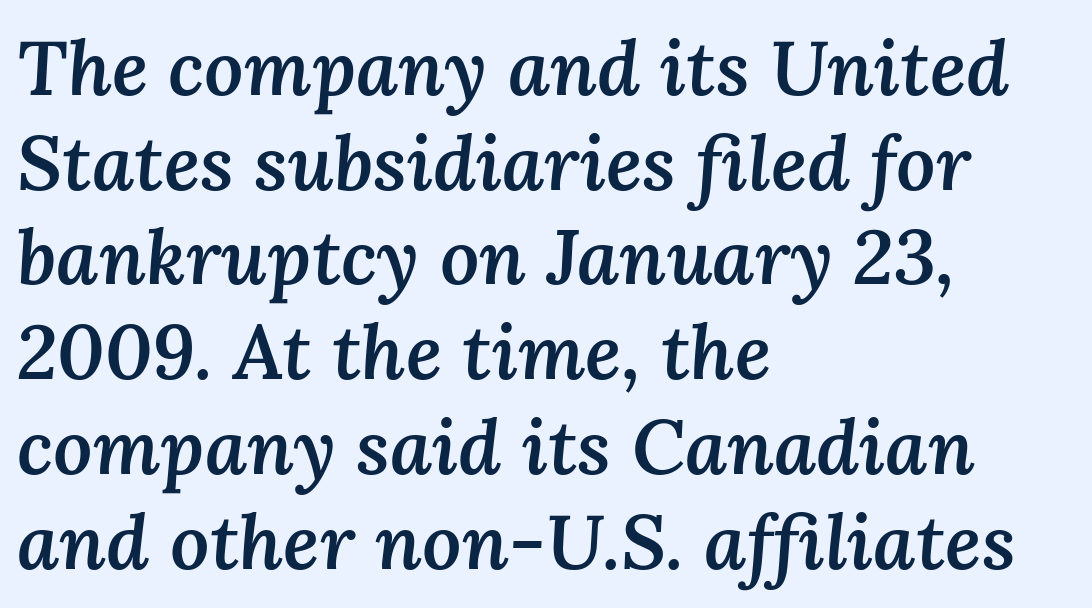
{"italic": "yes", "lean": "right", "slant_degrees": 3, "bold": "semi", "weight": "semibold", "width": "normal", "stroke_contrast": "medium", "x_height": "medium", "monospaced": "no", "underline": "no", "align": "left", "line_spacing_ratio": 1.23, "letter_spacing": "normal", "letter_spacing_em": 0.0, "glyph_px": 77}
